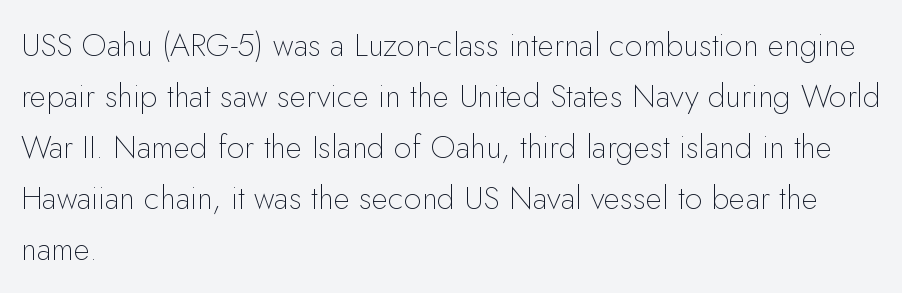
Q: Is the text bold? A: No.
Q: Is the text italic (slanted)? A: No, it is upright.
Q: Is the typeface a serif or a sans-serif typeface? A: Sans-serif.
Q: Is the text underlined? A: No.
Q: How is the paragraph aligned? A: Left-aligned.
Q: Is the spacing between letters normal or unusually wide? A: Normal.
Q: Is the spacing between lines tight, normal or loose? A: Normal.
Q: Width (condensed, normal, or wide)? A: Normal.
Q: Stroke contrast? A: Low.
Q: x-height? A: Small.
Q: Monospaced? A: No.
